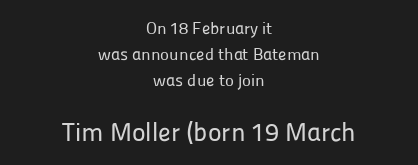
Nobody drew a line under any word here. Short and long lines alike share a common midpoint. The passage shown begins with its smaller block and ends with its larger one. Between one letter and the next there's only the usual sliver of space. Reading down the column, the eye jumps a familiar distance to each next line.
